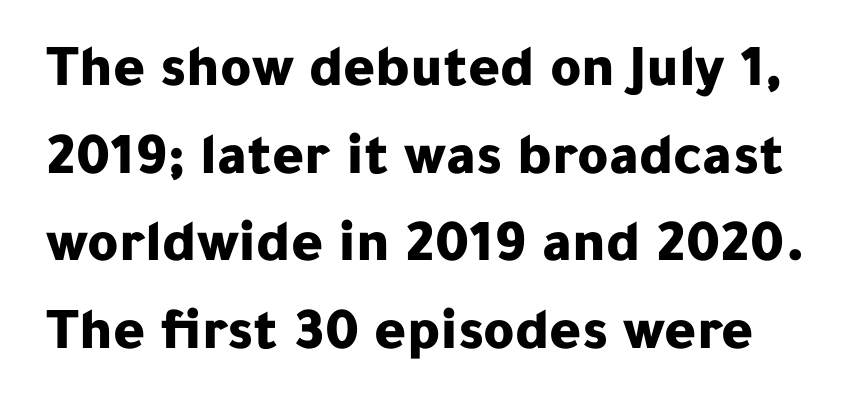
The strip under each line holds only bare page. The letters stand upright; this is a roman face. The line texture is even and compact thanks to regular tracking. What's the leading like? Ordinary, nothing unusual.
